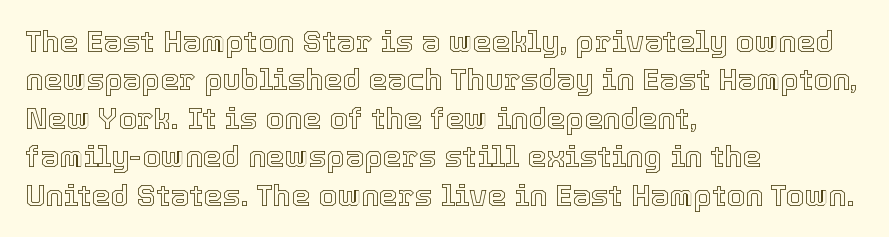
Q: Is the text italic (slanted)? A: No, it is upright.
Q: Is the text underlined? A: No.
Q: How is the paragraph aligned? A: Left-aligned.
Q: Is the spacing between letters normal or unusually wide? A: Normal.
Q: Is the spacing between lines tight, normal or loose? A: Normal.
Q: Width (condensed, normal, or wide)? A: Normal.
Q: x-height? A: Medium.
Q: Monospaced? A: No.
